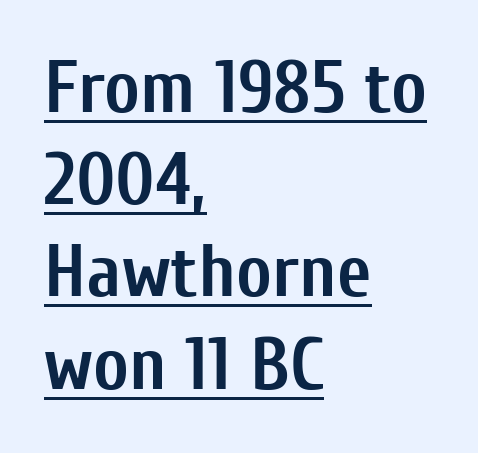
A continuous stroke trails under the words, as in a hyperlink. The typography opts for an upright posture over an oblique one. Line starts are locked; line ends wander. Looks like regular typesetting: each glyph gets only the width it needs.
